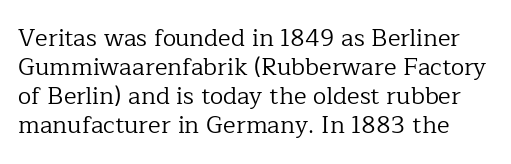
Weight: in the light-to-regular range. Compared with typical body copy, the letter spacing here is the same. Check the space under the baseline: it is left empty. In terms of posture, this sample is upright.
